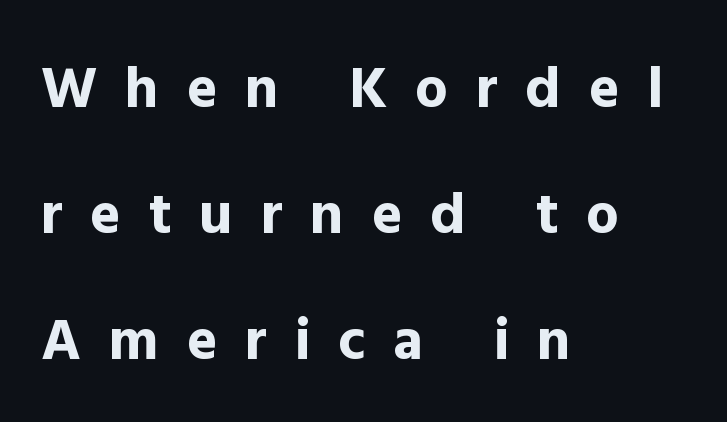
Q: Is the text bold? A: Yes.
Q: Is the text italic (slanted)? A: No, it is upright.
Q: Is the typeface a serif or a sans-serif typeface? A: Sans-serif.
Q: Is the text underlined? A: No.
Q: How is the paragraph aligned? A: Left-aligned.
Q: Is the spacing between letters normal or unusually wide? A: Unusually wide.
Q: Is the spacing between lines tight, normal or loose? A: Loose.
Q: Width (condensed, normal, or wide)? A: Normal.
Q: x-height? A: Medium.
Q: Monospaced? A: No.
